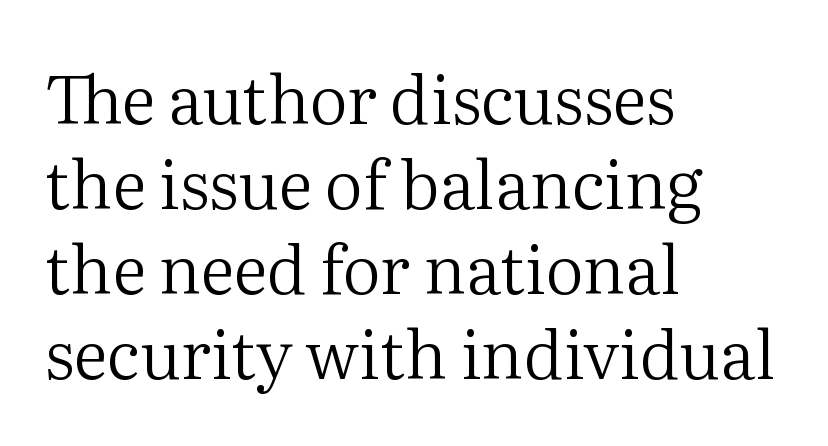
The image shows 67 px regular-weight serif type, upright; set left-aligned, normal line spacing (1.27x), normal letter spacing, not underlined; medium stroke contrast and a medium x-height.
